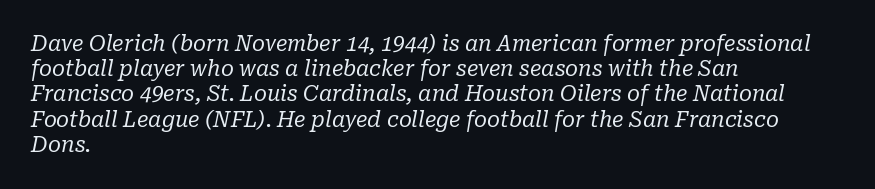
Q: Is the text bold? A: No.
Q: Is the text italic (slanted)? A: Yes, it leans right by about 10 degrees.
Q: Is the text underlined? A: No.
Q: How is the paragraph aligned? A: Left-aligned.
Q: Is the spacing between letters normal or unusually wide? A: Normal.
